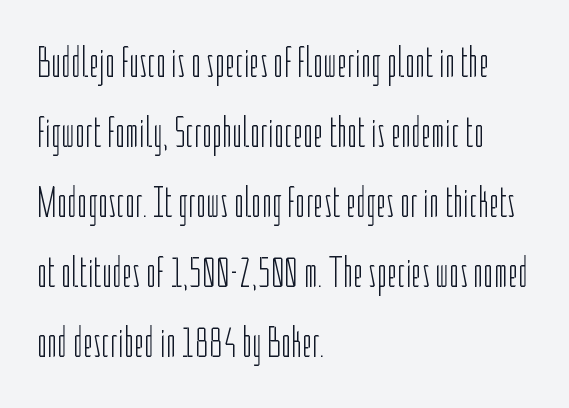
Q: Is the text bold? A: No.
Q: Is the text italic (slanted)? A: No, it is upright.
Q: Is the typeface a serif or a sans-serif typeface? A: Sans-serif.
Q: Is the text underlined? A: No.
Q: How is the paragraph aligned? A: Left-aligned.
Q: Is the spacing between letters normal or unusually wide? A: Normal.
Q: Is the spacing between lines tight, normal or loose? A: Normal.
Q: Width (condensed, normal, or wide)? A: Condensed.
Q: Stroke contrast? A: Low.
Q: x-height? A: Medium.
Q: Monospaced? A: No.
